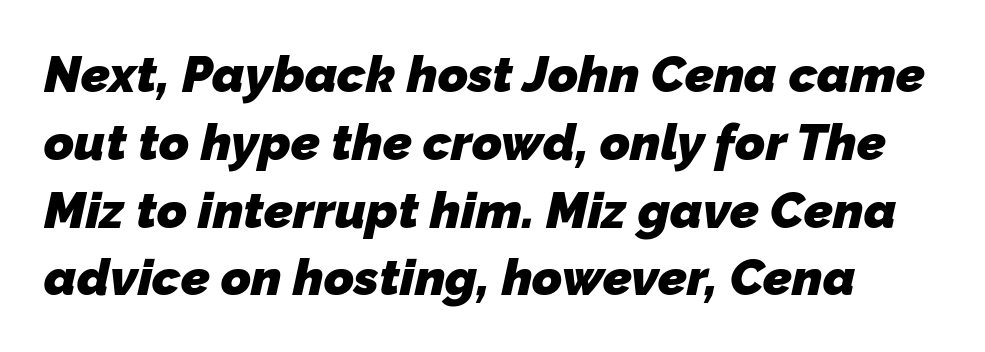
Q: Is the text bold? A: Yes.
Q: Is the typeface a serif or a sans-serif typeface? A: Sans-serif.
Q: Is the text underlined? A: No.
Q: Is the spacing between letters normal or unusually wide? A: Normal.
Q: Is the spacing between lines tight, normal or loose? A: Normal.
Q: Width (condensed, normal, or wide)? A: Normal.
Q: Stroke contrast? A: Low.
Q: x-height? A: Medium.
Q: Monospaced? A: No.
